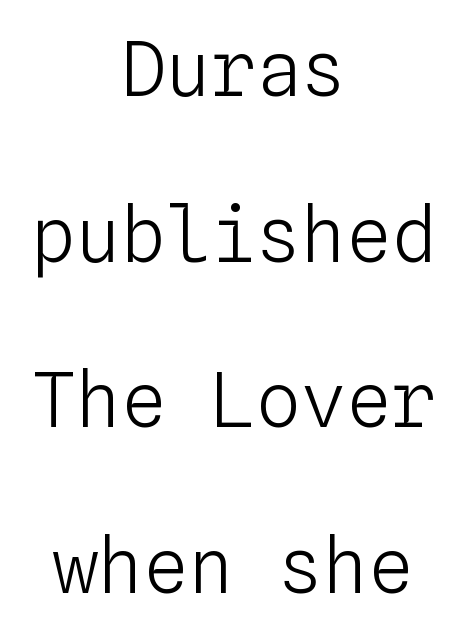
The image shows 75 px light type, upright, monospaced; set centered, loose line spacing (2.21x), normal letter spacing, not underlined; low stroke contrast and a medium x-height.
